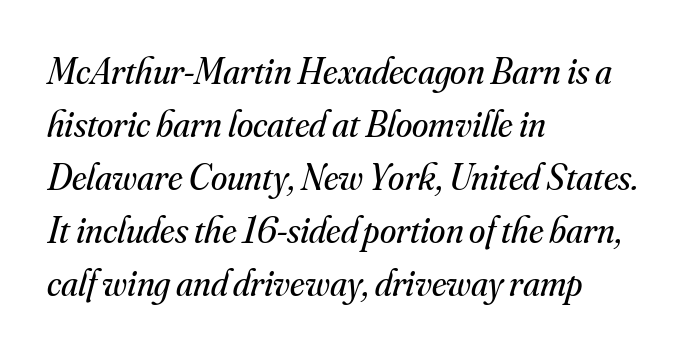
{"serif": "yes", "italic": "yes", "lean": "right", "slant_degrees": 16, "bold": "no", "weight": "regular", "width": "normal", "stroke_contrast": "medium", "x_height": "small", "monospaced": "no", "underline": "no", "align": "left", "line_spacing": "normal", "line_spacing_ratio": 1.43, "letter_spacing": "normal", "letter_spacing_em": 0.0, "glyph_px": 37}
